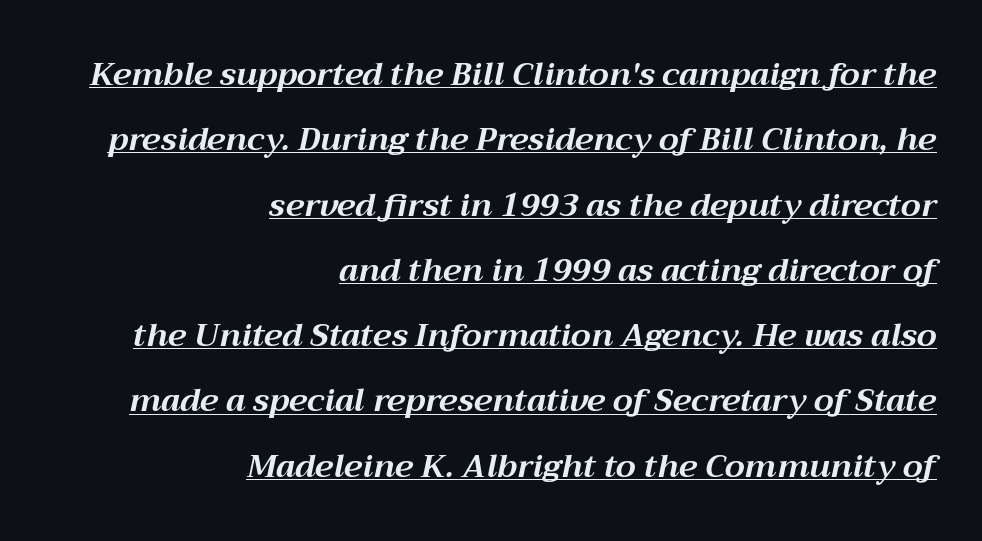
The image shows 32 px bold type, italic (leaning right); set right-aligned, loose line spacing (2.04x), normal letter spacing, underlined; medium stroke contrast and a medium x-height.
